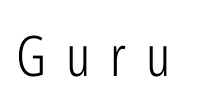
Ascenders rise straight up at ninety degrees. Letters have the restrained weight of plain body copy at most. Nope, no serifs anywhere on these letters. The letters advance in unequal steps, a hallmark of proportional type. Students, note that the glyphs here are deliberately spaced far apart.
